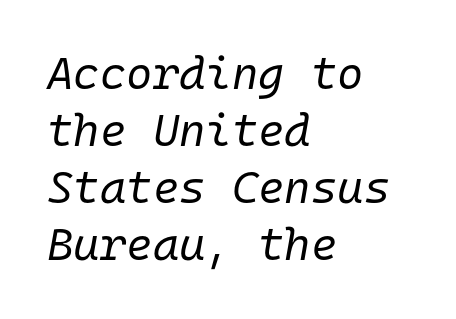
Q: Is the text bold? A: No.
Q: Is the text italic (slanted)? A: Yes, it leans right by about 10 degrees.
Q: Is the text underlined? A: No.
Q: How is the paragraph aligned? A: Left-aligned.
Q: Is the spacing between letters normal or unusually wide? A: Normal.
Q: Is the spacing between lines tight, normal or loose? A: Normal.
Q: Width (condensed, normal, or wide)? A: Normal.
Q: Stroke contrast? A: Low.
Q: x-height? A: Medium.
Q: Monospaced? A: Yes.
